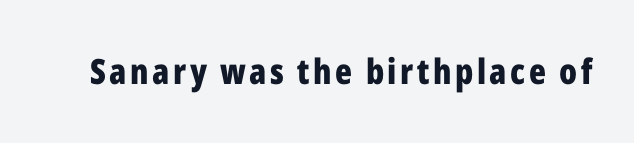
{"serif": "no", "italic": "no", "bold": "yes", "weight": "bold", "width": "condensed", "stroke_contrast": "low", "x_height": "medium", "monospaced": "no", "underline": "no", "glyph_px": 35}
